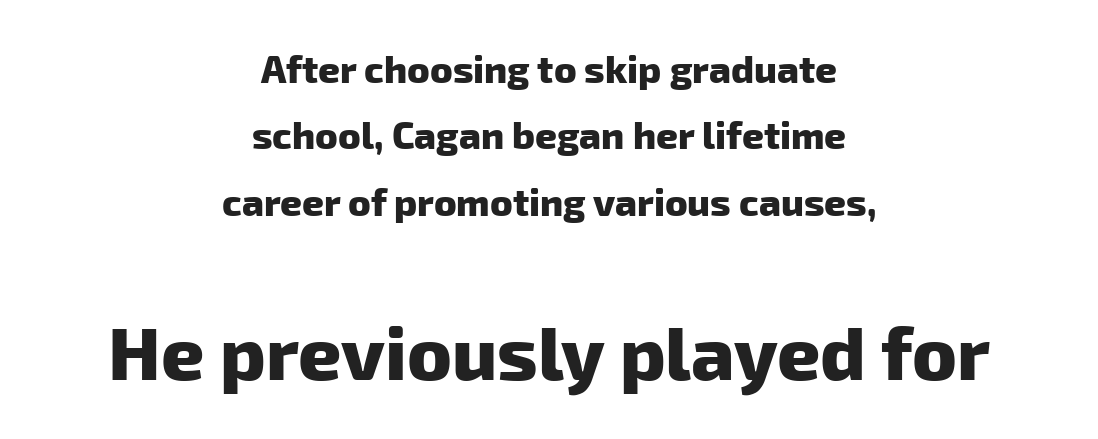
The image shows 75 px heavy sans-serif type; set centered, line spacing 1.75x, normal letter spacing, not underlined; the second (bottom) block is 1.97x larger; low stroke contrast and a medium x-height.
